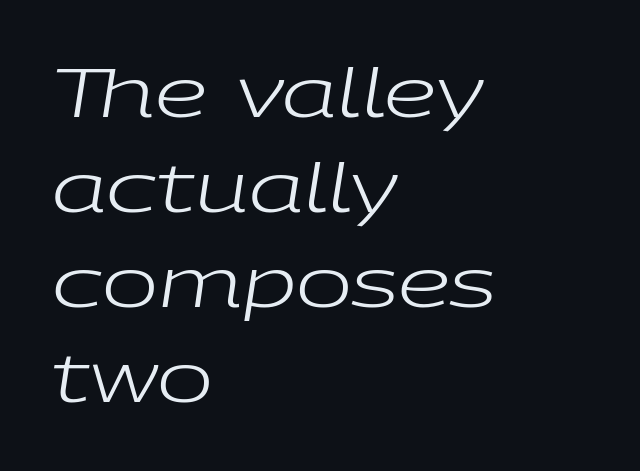
The image shows 67 px regular-weight, wide type, italic (leaning right); set left-aligned, normal line spacing (1.42x), normal letter spacing, not underlined; low stroke contrast and a medium x-height.
